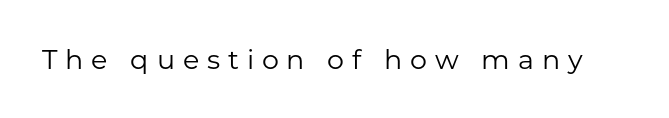
Is the type heavy? It reads as light-to-regular instead. Caption: expanded tracking, letters set apart. Rule under the text: the space is simply empty. Italic: no, the glyphs are upright roman.
